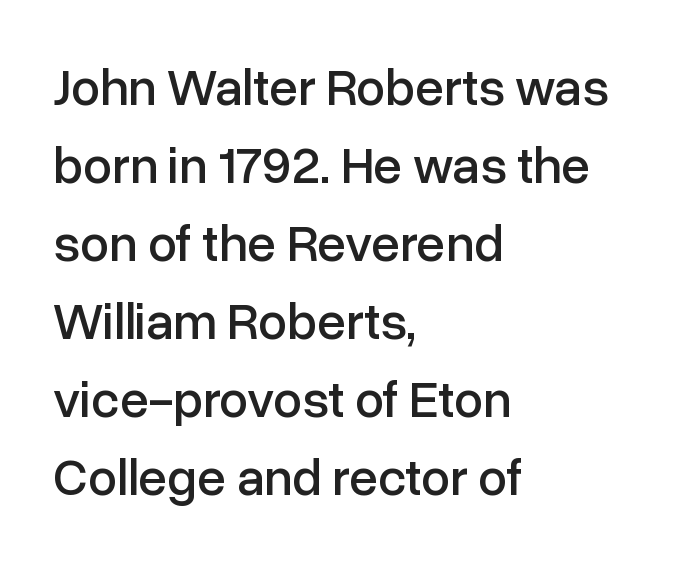
Q: Is the text italic (slanted)? A: No, it is upright.
Q: Is the typeface a serif or a sans-serif typeface? A: Sans-serif.
Q: Is the text underlined? A: No.
Q: How is the paragraph aligned? A: Left-aligned.
Q: Is the spacing between letters normal or unusually wide? A: Normal.
Q: Is the spacing between lines tight, normal or loose? A: Normal.
Q: Width (condensed, normal, or wide)? A: Normal.
Q: Stroke contrast? A: Low.
Q: x-height? A: Medium.
Q: Monospaced? A: No.
